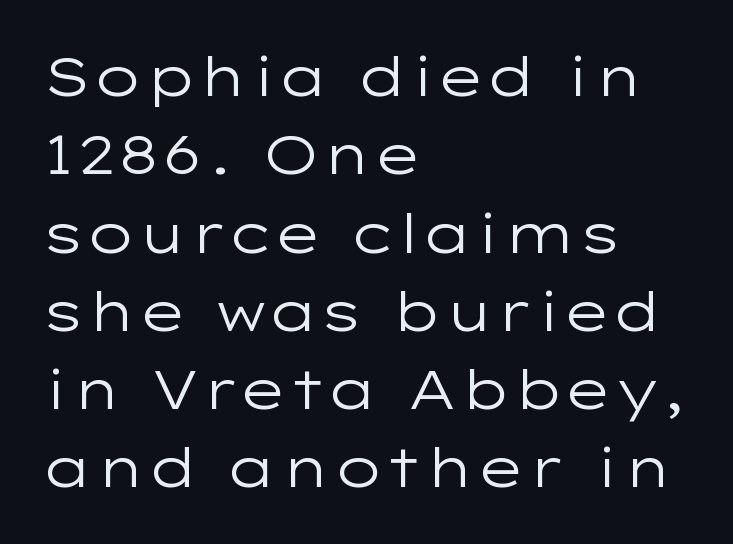
The designer left line spacing at the default. The space beneath each line is pristine and unruled. Looks like regular typesetting: each glyph gets only the width it needs. Nothing unusual about the tracking: characters are spaced as the font intends. Caption: multi-line text, flush left, ragged right. These glyphs show unthickened strokes, regular width or finer.
